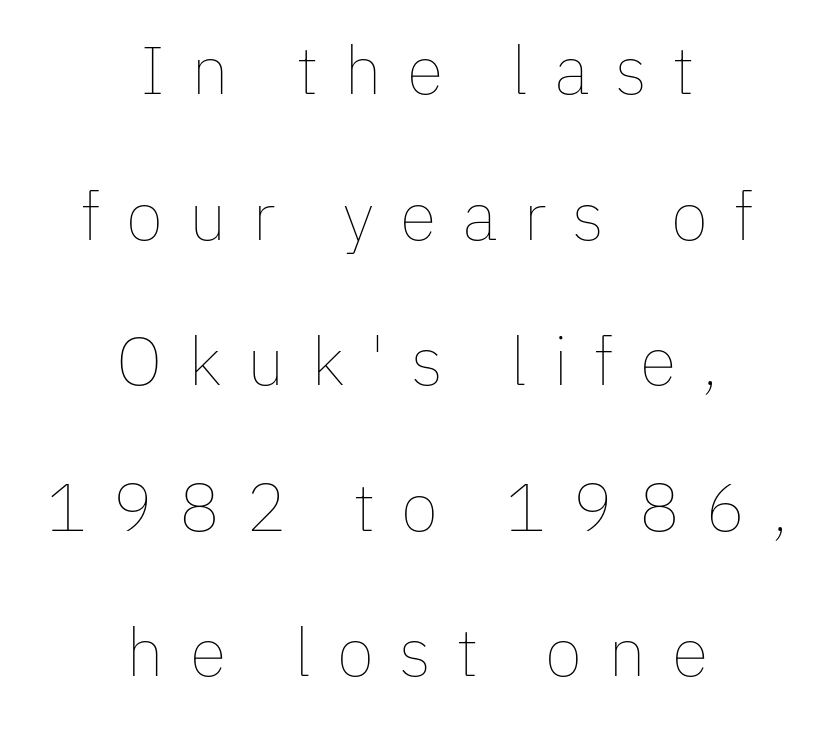
{"italic": "no", "bold": "no", "weight": "thin", "width": "normal", "stroke_contrast": "low", "x_height": "medium", "monospaced": "no", "underline": "no", "align": "center", "line_spacing": "loose", "line_spacing_ratio": 2.14, "letter_spacing": "wide", "letter_spacing_em": 0.38, "glyph_px": 68}
